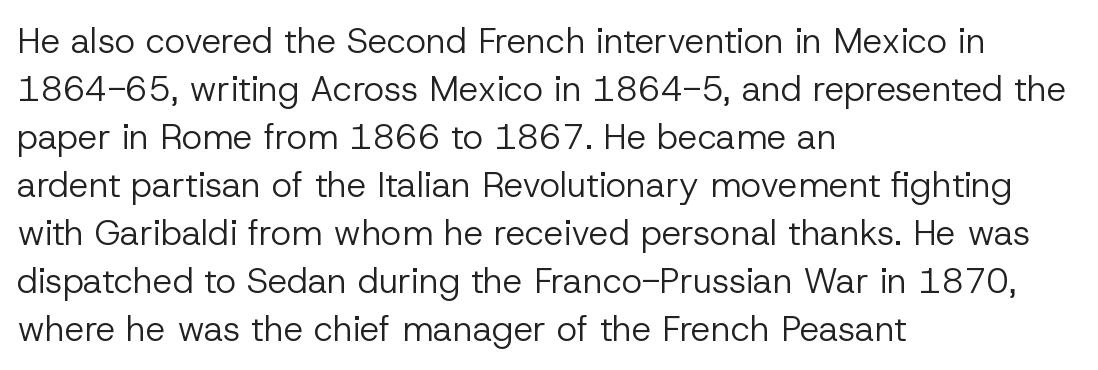
{"serif": "no", "italic": "no", "bold": "no", "weight": "regular", "width": "normal", "stroke_contrast": "low", "x_height": "medium", "monospaced": "no", "underline": "no", "align": "left", "line_spacing": "normal", "line_spacing_ratio": 1.37, "letter_spacing": "normal", "letter_spacing_em": 0.0, "glyph_px": 35}
